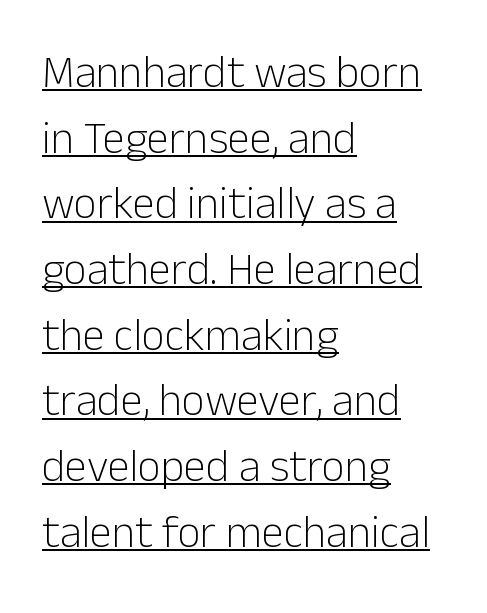
The rendering anchors every line to the left-hand side. Each line of the rendering has a horizontal stroke beneath the glyphs. Honestly, the row spacing looks completely unremarkable. Letter spacing: default. Designer's note — italics off, roman on. Unbolded letterforms with no extra heft.
